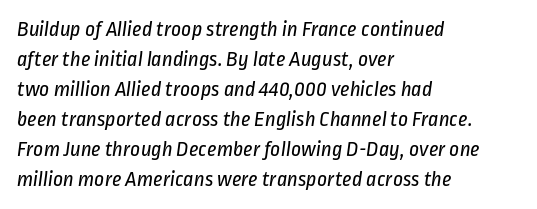
Observe the ordinary spacing: letters are neighbours, not strangers. Reading down the block, your eye returns to a fixed left position each line. Summary of weight: not heavy and not bold. Clear beneath every line of the passage. A normal amount of white space separates one row of letters from the next.
